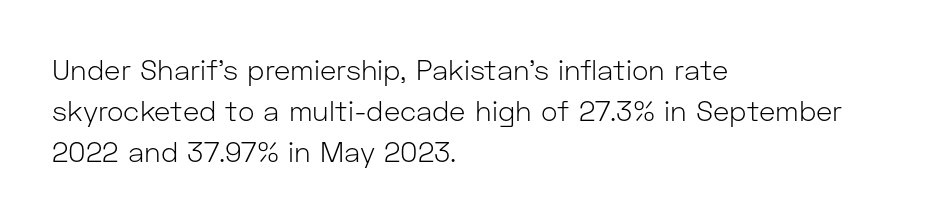
Q: Is the text bold? A: No.
Q: Is the text italic (slanted)? A: No, it is upright.
Q: Is the typeface a serif or a sans-serif typeface? A: Sans-serif.
Q: Is the text underlined? A: No.
Q: How is the paragraph aligned? A: Left-aligned.
Q: Is the spacing between letters normal or unusually wide? A: Normal.
Q: Is the spacing between lines tight, normal or loose? A: Normal.
Q: Width (condensed, normal, or wide)? A: Normal.
Q: Stroke contrast? A: Low.
Q: x-height? A: Medium.
Q: Monospaced? A: No.
